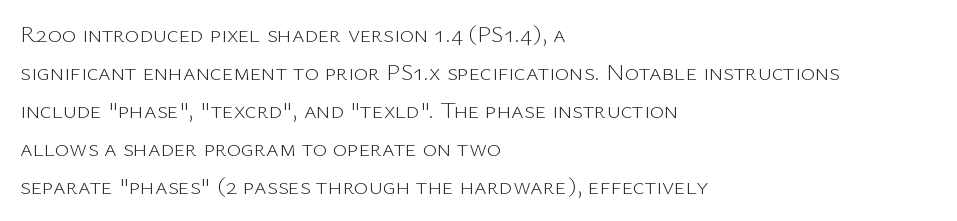
Caption: standard tracking, unaltered. How would I describe the line gaps? Plain and ordinary. Notice how the stems are strictly vertical — no italics here. The typeface has the unassuming heft of standard copy or less. The lines are quadded left.
